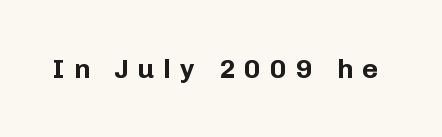
{"italic": "no", "bold": "yes", "underline": "no", "letter_spacing": "wide", "letter_spacing_em": 0.34, "glyph_px": 27}
